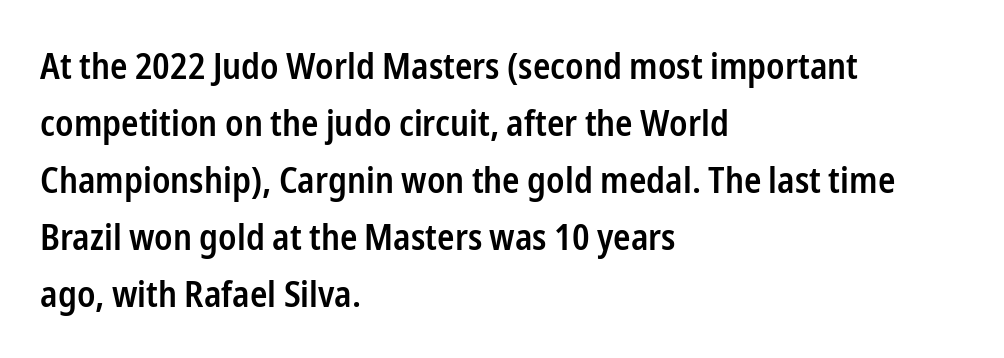
Q: Is the text bold? A: Semi-bold.
Q: Is the text italic (slanted)? A: No, it is upright.
Q: Is the typeface a serif or a sans-serif typeface? A: Sans-serif.
Q: Is the text underlined? A: No.
Q: How is the paragraph aligned? A: Left-aligned.
Q: Is the spacing between letters normal or unusually wide? A: Normal.
Q: Is the spacing between lines tight, normal or loose? A: Normal.
Q: Width (condensed, normal, or wide)? A: Condensed.
Q: Stroke contrast? A: Low.
Q: x-height? A: Medium.
Q: Monospaced? A: No.
